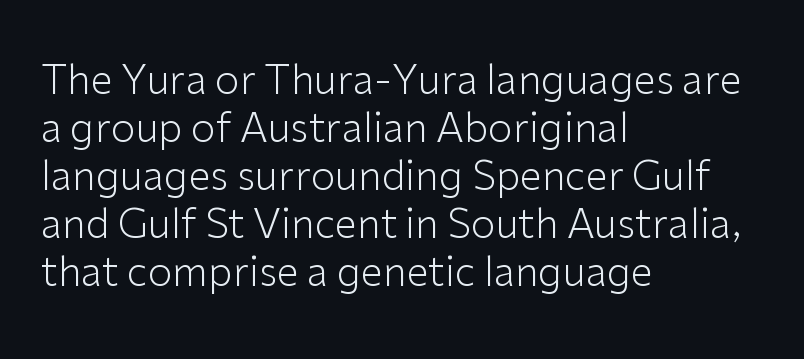
{"serif": "no", "italic": "no", "bold": "no", "weight": "light", "width": "normal", "stroke_contrast": "low", "x_height": "medium", "monospaced": "no", "underline": "no", "align": "left", "line_spacing_ratio": 1.2, "letter_spacing": "normal", "letter_spacing_em": 0.0, "glyph_px": 40}
